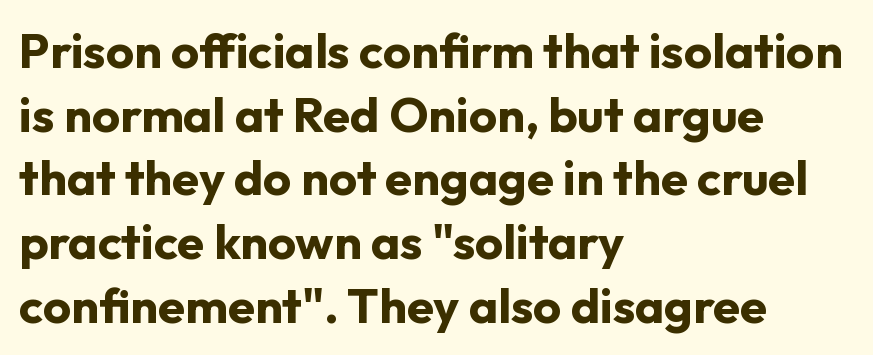
{"serif": "no", "italic": "no", "bold": "yes", "weight": "bold", "width": "normal", "stroke_contrast": "low", "x_height": "medium", "monospaced": "no", "underline": "no", "align": "left", "line_spacing": "normal", "line_spacing_ratio": 1.3, "letter_spacing": "normal", "letter_spacing_em": 0.0, "glyph_px": 49}
